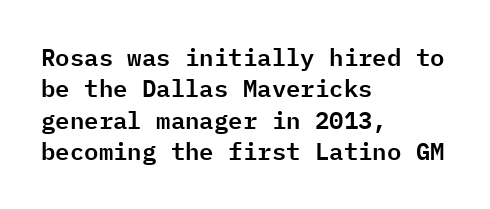
Q: Is the text italic (slanted)? A: No, it is upright.
Q: Is the text underlined? A: No.
Q: How is the paragraph aligned? A: Left-aligned.
Q: Is the spacing between letters normal or unusually wide? A: Normal.
Q: Is the spacing between lines tight, normal or loose? A: Normal.
